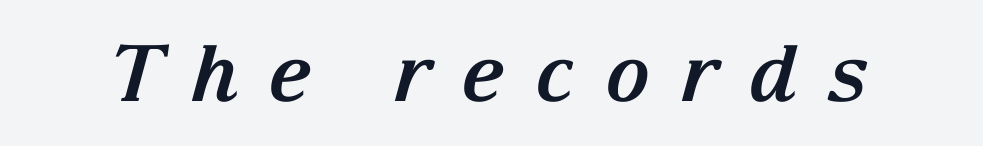
Is this a fixed-width face? No — the glyphs have proportional, varying widths. The passage shown is not underscored anywhere. Students, this is bold: see how much ink each stroke carries. This rendering employs a face with finishing strokes, i.e., a serif. Italic: yes, the glyphs are oblique.
